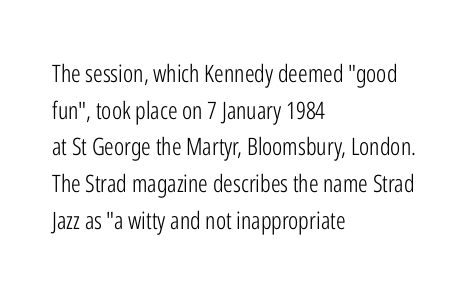
Standard letterfit; no display-style spreading of the glyphs. No chunkiness to these letters — they're not bold. This is roman type, the default non-slanted kind. Does the copy run flush right? No — it runs flush left.
